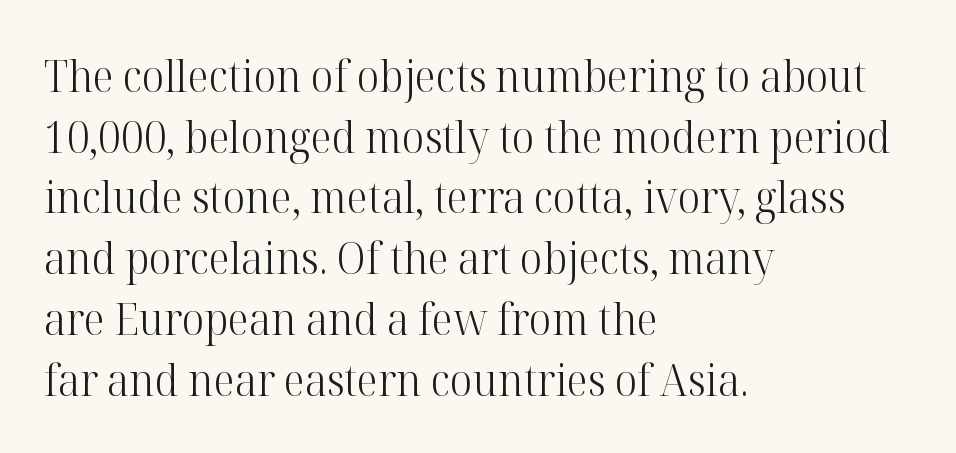
Q: Is the text bold? A: No.
Q: Is the text italic (slanted)? A: No, it is upright.
Q: Is the typeface a serif or a sans-serif typeface? A: Serif.
Q: Is the text underlined? A: No.
Q: How is the paragraph aligned? A: Left-aligned.
Q: Is the spacing between letters normal or unusually wide? A: Normal.
Q: Is the spacing between lines tight, normal or loose? A: Normal.
Q: Width (condensed, normal, or wide)? A: Normal.
Q: Stroke contrast? A: High.
Q: x-height? A: Medium.
Q: Monospaced? A: No.
